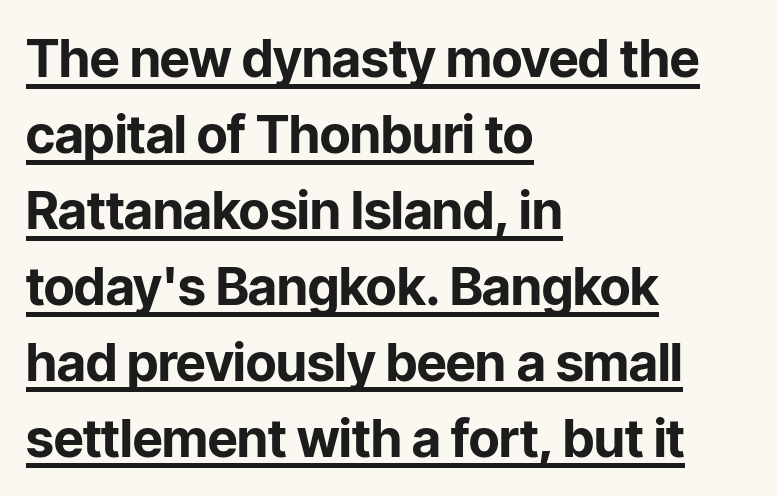
The image shows 52 px bold sans-serif type, upright; set left-aligned, normal line spacing (1.46x), normal letter spacing, underlined; low stroke contrast and a medium x-height.
